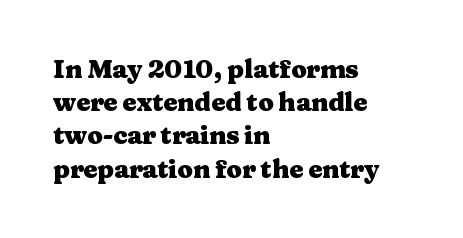
{"italic": "no", "bold": "yes", "underline": "no", "align": "left", "line_spacing": "normal", "line_spacing_ratio": 1.33, "letter_spacing": "normal", "letter_spacing_em": 0.0, "glyph_px": 25}
